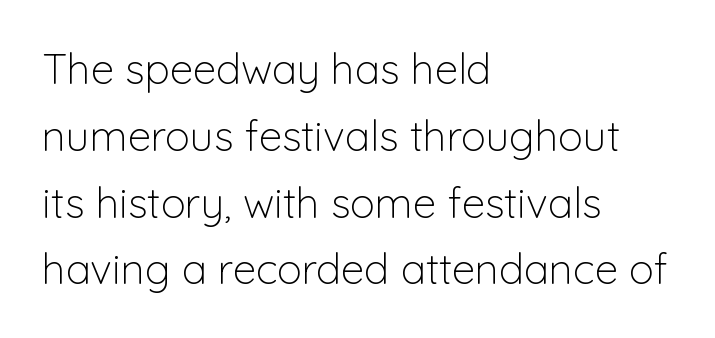
Q: Is the text bold? A: No.
Q: Is the text italic (slanted)? A: No, it is upright.
Q: Is the typeface a serif or a sans-serif typeface? A: Sans-serif.
Q: Is the text underlined? A: No.
Q: How is the paragraph aligned? A: Left-aligned.
Q: Is the spacing between letters normal or unusually wide? A: Normal.
Q: Is the spacing between lines tight, normal or loose? A: Normal.
Q: Width (condensed, normal, or wide)? A: Normal.
Q: Stroke contrast? A: Low.
Q: x-height? A: Medium.
Q: Monospaced? A: No.
